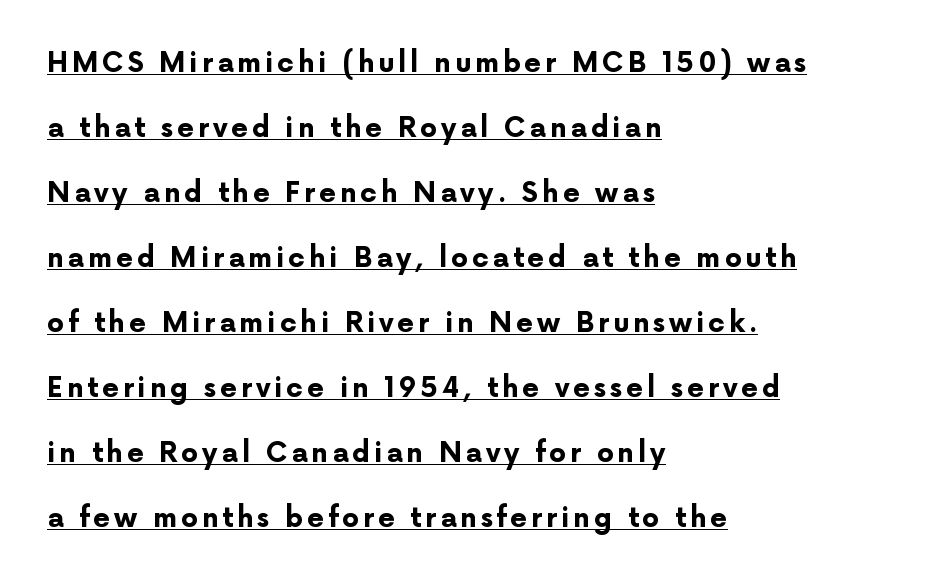
{"italic": "no", "bold": "yes", "underline": "yes", "align": "left", "line_spacing": "loose", "line_spacing_ratio": 2.41, "glyph_px": 27}
